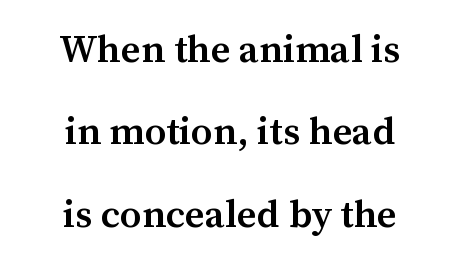
Q: Is the text bold? A: Semi-bold.
Q: Is the text italic (slanted)? A: No, it is upright.
Q: Is the typeface a serif or a sans-serif typeface? A: Serif.
Q: Is the text underlined? A: No.
Q: How is the paragraph aligned? A: Centered.
Q: Is the spacing between letters normal or unusually wide? A: Normal.
Q: Is the spacing between lines tight, normal or loose? A: Loose.
Q: Width (condensed, normal, or wide)? A: Normal.
Q: Stroke contrast? A: Medium.
Q: x-height? A: Medium.
Q: Monospaced? A: No.
